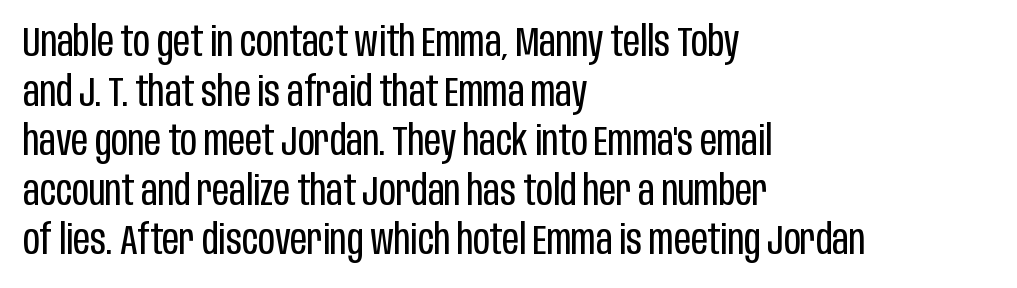
The image shows 41 px regular-weight, condensed sans-serif type, upright; set left-aligned, line spacing 1.21x, normal letter spacing, not underlined; low stroke contrast and a large x-height.
